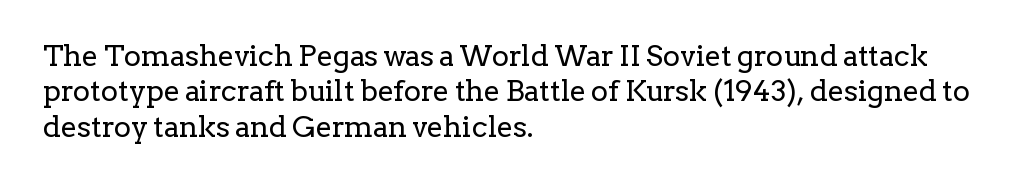
{"serif": "yes", "italic": "no", "bold": "no", "weight": "regular", "width": "normal", "stroke_contrast": "low", "x_height": "medium", "monospaced": "no", "underline": "no", "align": "left", "line_spacing_ratio": 1.22, "letter_spacing": "normal", "letter_spacing_em": 0.0, "glyph_px": 29}
